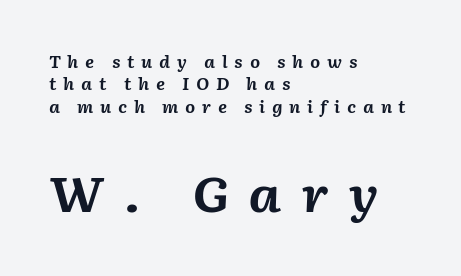
The image shows 48 px bold type, italic (leaning right); set left-aligned, normal line spacing (1.4x), unusually wide letter spacing (+0.42 em), not underlined; the second (bottom) block is 3.0x larger; medium stroke contrast and a medium x-height.
